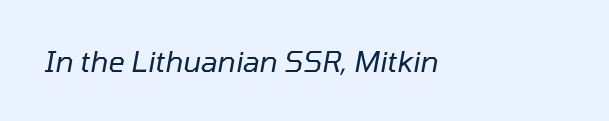
The image shows 29 px regular-weight type, italic (leaning right); set normal letter spacing, not underlined; low stroke contrast and a medium x-height.
